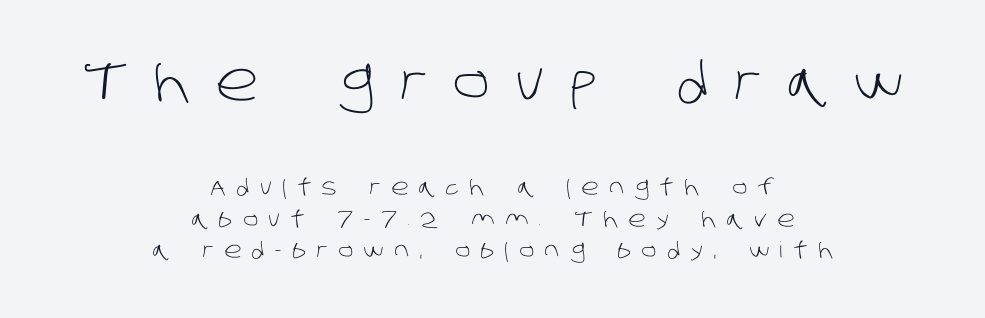
{"serif": "no", "bold": "no", "weight": "light", "width": "normal", "stroke_contrast": "low", "x_height": "large", "monospaced": "no", "underline": "no", "align": "center", "line_spacing": "normal", "line_spacing_ratio": 1.44, "letter_spacing": "wide", "letter_spacing_em": 0.47, "larger_block": "first", "size_ratio": 2.45, "glyph_px": 54}
